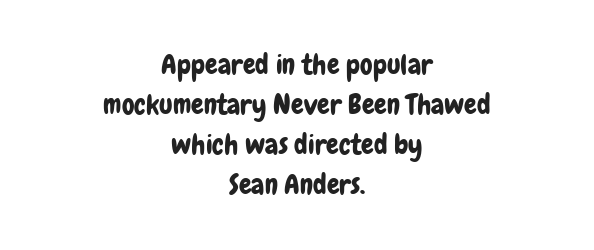
Q: Is the text italic (slanted)? A: No, it is upright.
Q: Is the typeface a serif or a sans-serif typeface? A: Sans-serif.
Q: Is the text underlined? A: No.
Q: How is the paragraph aligned? A: Centered.
Q: Is the spacing between letters normal or unusually wide? A: Normal.
Q: Is the spacing between lines tight, normal or loose? A: Normal.
Q: Width (condensed, normal, or wide)? A: Condensed.
Q: Stroke contrast? A: Low.
Q: x-height? A: Medium.
Q: Monospaced? A: No.
